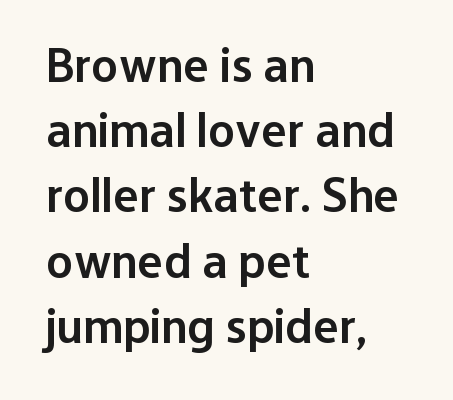
Letterform terminals end flat and unadorned throughout the passage. The letters sit at their default tracking, neither squeezed nor spread. Moderately thickened strokes mark this as semibold type. The lettering holds an erect, upright posture throughout.
